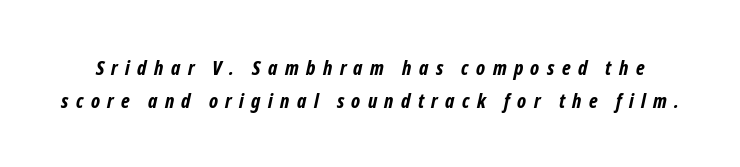
Look at the stroke-to-counter ratio: heavy, a bold. Tracking value appears strongly positive — letters spread wide. Unmarked baselines from the first word to the last. Normally led — the rows are evenly, conventionally spaced.
